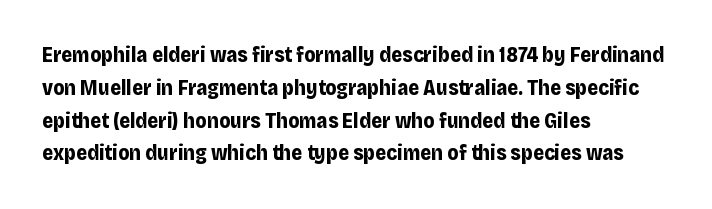
Weight check: bold — yes, fully. This rendering features lettering with no underline. This is the regular roman posture of the typeface. Is there much room between lines? A standard amount, neither cramped nor airy. No extra tracking has been applied to these lines. The rag falls on the right side of this text block.
